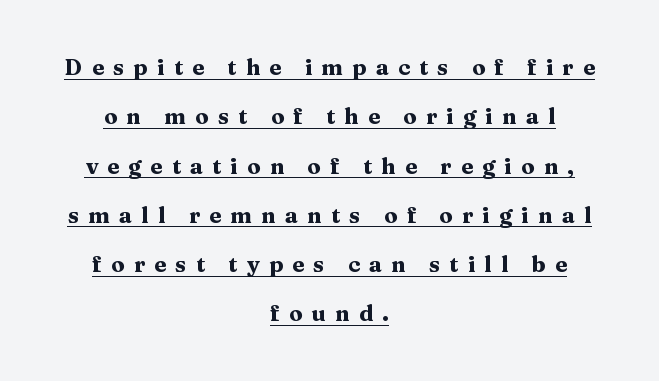
A centered setting, common on invitations and titles, is used for this passage. Words appear elongated and porous because spacing is wide. Heavy, bold letterforms. Underlining? Definitely there. Students, observe: this is what heavily led, spacious text looks like.
